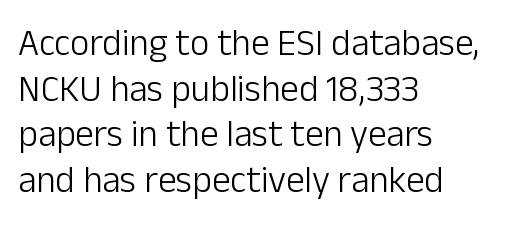
Q: Is the text bold? A: No.
Q: Is the text italic (slanted)? A: No, it is upright.
Q: Is the typeface a serif or a sans-serif typeface? A: Sans-serif.
Q: Is the text underlined? A: No.
Q: How is the paragraph aligned? A: Left-aligned.
Q: Is the spacing between letters normal or unusually wide? A: Normal.
Q: Width (condensed, normal, or wide)? A: Normal.
Q: Stroke contrast? A: Low.
Q: x-height? A: Medium.
Q: Monospaced? A: No.
